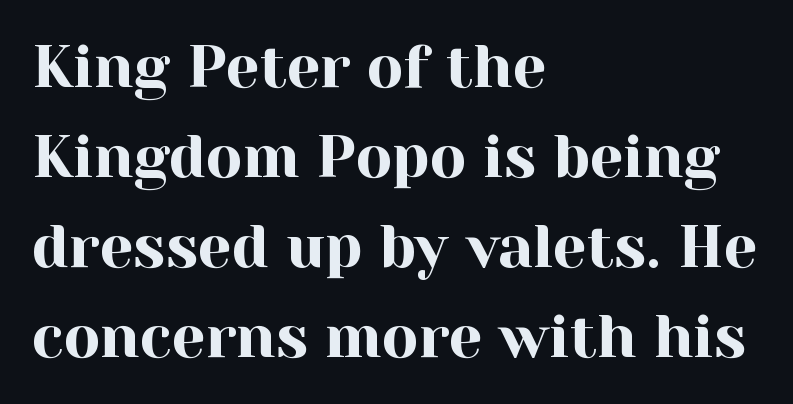
Q: Is the text italic (slanted)? A: No, it is upright.
Q: Is the typeface a serif or a sans-serif typeface? A: Serif.
Q: Is the text underlined? A: No.
Q: How is the paragraph aligned? A: Left-aligned.
Q: Is the spacing between letters normal or unusually wide? A: Normal.
Q: Is the spacing between lines tight, normal or loose? A: Normal.
Q: Width (condensed, normal, or wide)? A: Normal.
Q: x-height? A: Medium.
Q: Monospaced? A: No.
